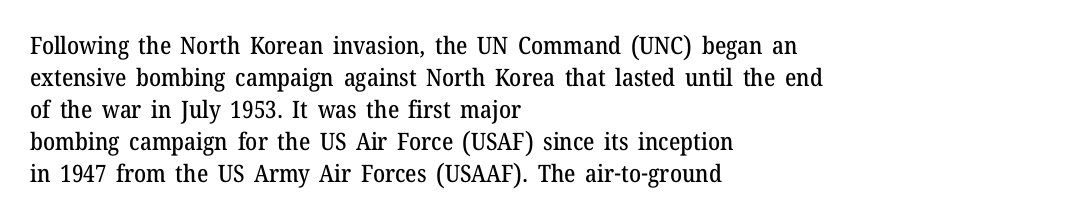
Q: Is the text italic (slanted)? A: No, it is upright.
Q: Is the text underlined? A: No.
Q: How is the paragraph aligned? A: Left-aligned.
Q: Is the spacing between letters normal or unusually wide? A: Normal.
Q: Is the spacing between lines tight, normal or loose? A: Normal.
